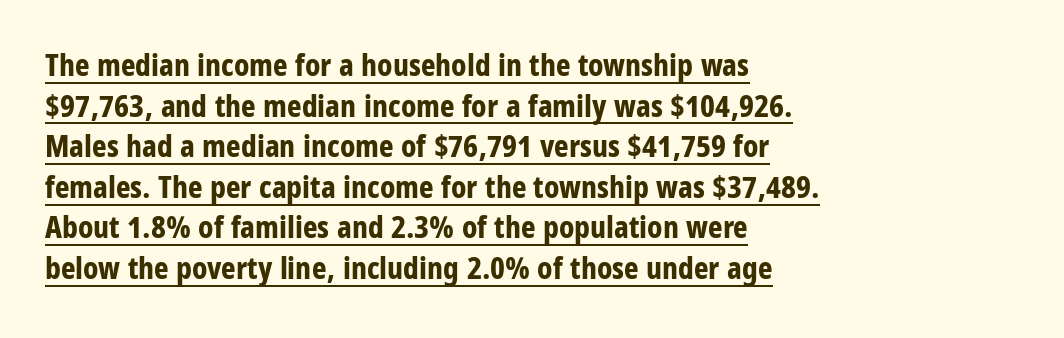
Students, observe the line beneath the letters — that is underlining. A classic flush-left, rag-right setting is used for this passage. No italicization has been applied; the sample stays upright. Looks like regular typesetting: each glyph gets only the width it needs. The characters look thick and weighty, a clear bold. The rows are spaced the way most documents space them.
